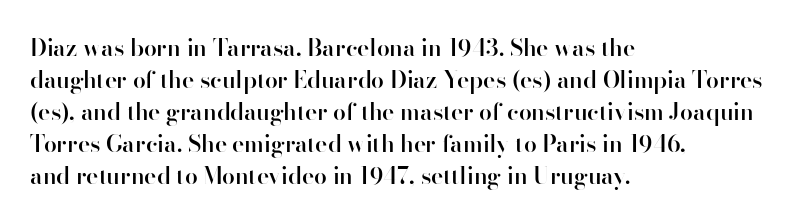
{"italic": "no", "bold": "semi", "underline": "no", "align": "left", "line_spacing": "normal", "line_spacing_ratio": 1.39, "letter_spacing": "normal", "letter_spacing_em": 0.0, "glyph_px": 23}
